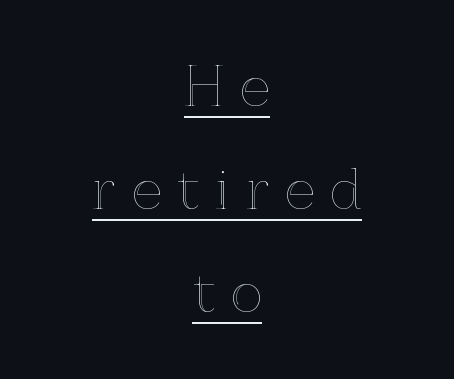
Q: Is the text italic (slanted)? A: No, it is upright.
Q: Is the text underlined? A: Yes.
Q: How is the paragraph aligned? A: Centered.
Q: Is the spacing between letters normal or unusually wide? A: Unusually wide.
Q: Is the spacing between lines tight, normal or loose? A: Loose.
Q: Width (condensed, normal, or wide)? A: Normal.
Q: x-height? A: Medium.
Q: Monospaced? A: No.
